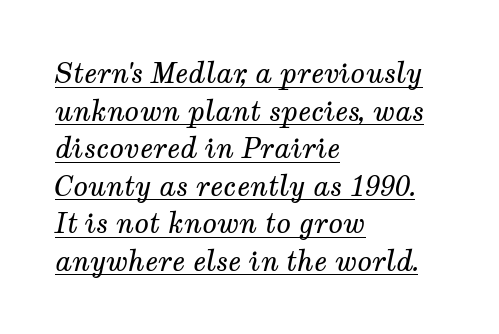
The image shows 27 px text type, italic (leaning right); set left-aligned, normal line spacing (1.39x), normal letter spacing, underlined.
